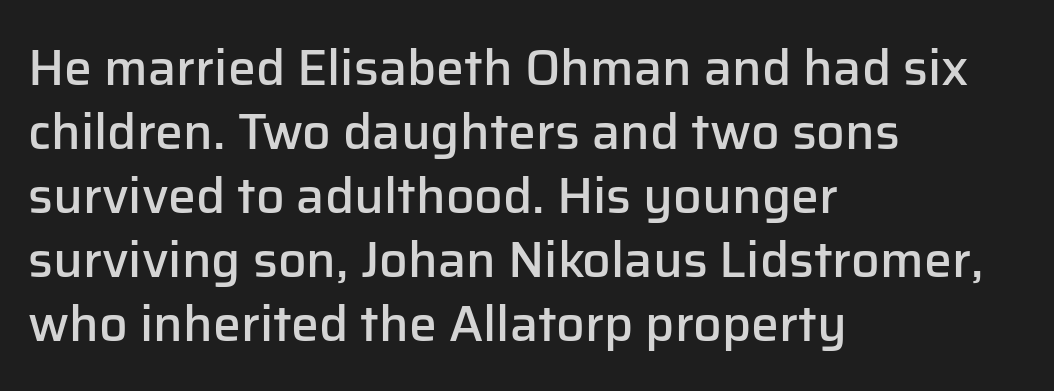
Q: Is the text bold? A: Semi-bold.
Q: Is the text italic (slanted)? A: No, it is upright.
Q: Is the typeface a serif or a sans-serif typeface? A: Sans-serif.
Q: Is the text underlined? A: No.
Q: How is the paragraph aligned? A: Left-aligned.
Q: Is the spacing between letters normal or unusually wide? A: Normal.
Q: Is the spacing between lines tight, normal or loose? A: Normal.
Q: Width (condensed, normal, or wide)? A: Normal.
Q: Stroke contrast? A: Low.
Q: x-height? A: Medium.
Q: Monospaced? A: No.
